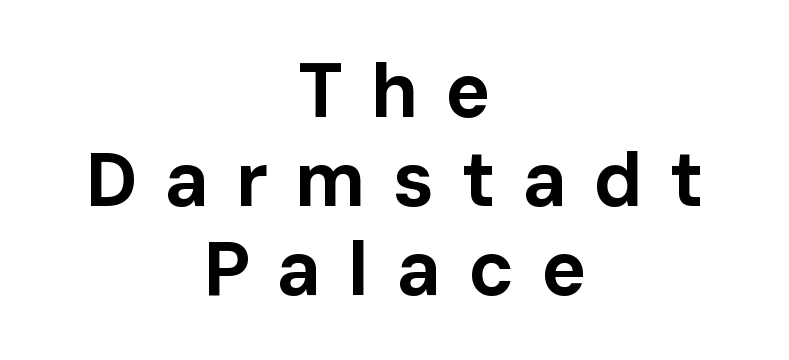
Are there feet on the stems? There aren't — it's a sans. You'd pick this weight for a headline — it's a proper bold. Varying glyph widths throughout — classic text-font behaviour. Ascenders rise straight up at ninety degrees.
